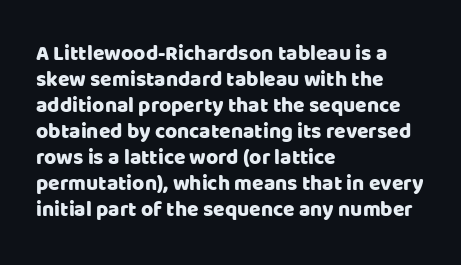
Q: Is the text italic (slanted)? A: No, it is upright.
Q: Is the text underlined? A: No.
Q: How is the paragraph aligned? A: Left-aligned.
Q: Is the spacing between letters normal or unusually wide? A: Normal.
